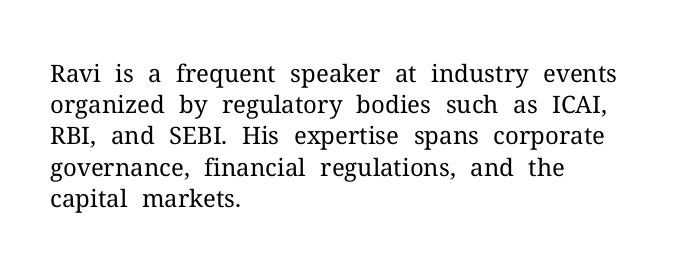
{"italic": "no", "bold": "no", "underline": "no", "align": "left", "line_spacing": "normal", "line_spacing_ratio": 1.3, "letter_spacing": "normal", "letter_spacing_em": 0.0, "glyph_px": 24}
